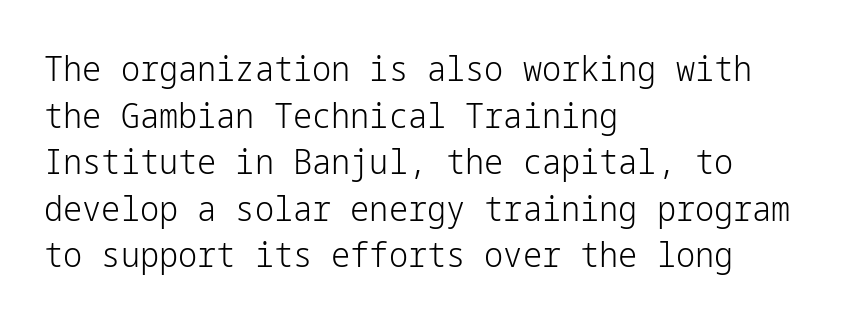
The image shows 34 px light sans-serif type, upright; set left-aligned, normal line spacing (1.37x), normal letter spacing, not underlined; low stroke contrast and a medium x-height.
